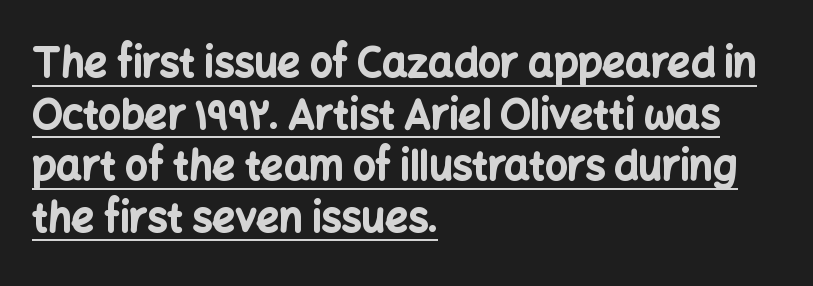
{"serif": "no", "italic": "no", "bold": "yes", "weight": "bold", "width": "normal", "stroke_contrast": "low", "x_height": "medium", "monospaced": "no", "underline": "yes", "align": "left", "line_spacing": "normal", "line_spacing_ratio": 1.29, "letter_spacing": "normal", "letter_spacing_em": 0.0, "glyph_px": 40}
